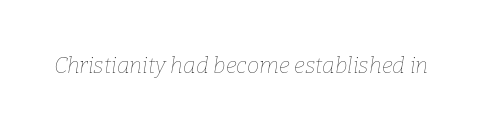
Q: Is the text bold? A: No.
Q: Is the text italic (slanted)? A: Yes, it leans right by about 9 degrees.
Q: Is the text underlined? A: No.
Q: Is the spacing between letters normal or unusually wide? A: Normal.
